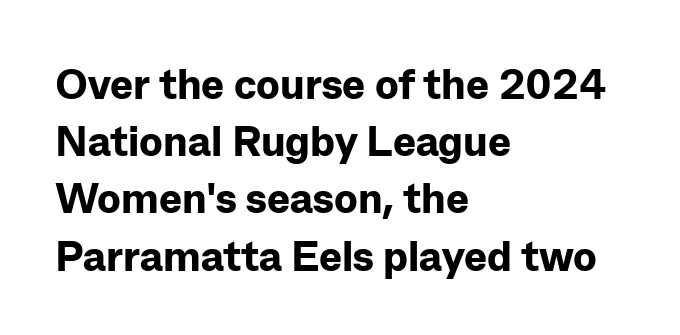
Q: Is the text bold? A: Yes.
Q: Is the text italic (slanted)? A: No, it is upright.
Q: Is the typeface a serif or a sans-serif typeface? A: Sans-serif.
Q: Is the text underlined? A: No.
Q: How is the paragraph aligned? A: Left-aligned.
Q: Is the spacing between letters normal or unusually wide? A: Normal.
Q: Is the spacing between lines tight, normal or loose? A: Normal.
Q: Width (condensed, normal, or wide)? A: Normal.
Q: Stroke contrast? A: Low.
Q: x-height? A: Medium.
Q: Monospaced? A: No.
